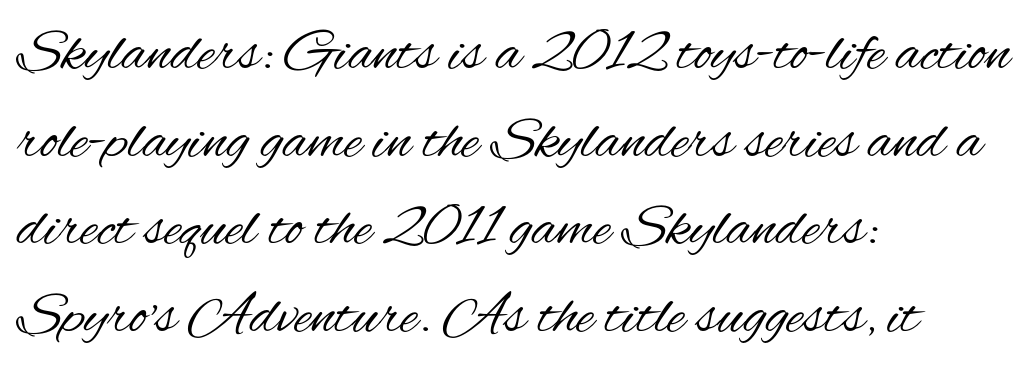
The weight tops out at a normal text grade. Underlining? Definitely not there. No extra tracking has been applied to these lines.
